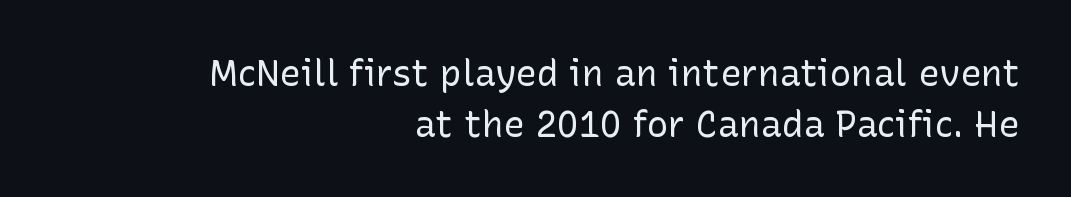
The image shows 36 px regular-weight sans-serif type, upright; set right-aligned, normal line spacing (1.41x), normal letter spacing, not underlined; low stroke contrast and a medium x-height.
